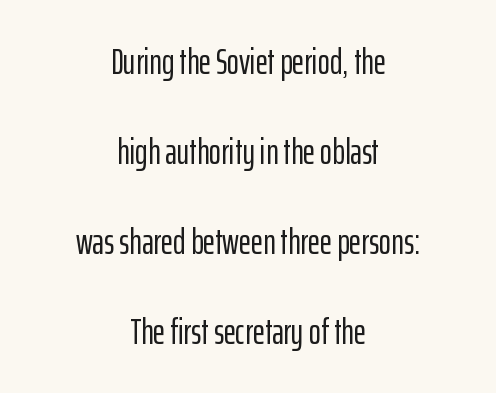
Q: Is the text italic (slanted)? A: No, it is upright.
Q: Is the typeface a serif or a sans-serif typeface? A: Sans-serif.
Q: Is the text underlined? A: No.
Q: How is the paragraph aligned? A: Centered.
Q: Is the spacing between letters normal or unusually wide? A: Normal.
Q: Is the spacing between lines tight, normal or loose? A: Loose.
Q: Width (condensed, normal, or wide)? A: Condensed.
Q: Stroke contrast? A: Low.
Q: x-height? A: Medium.
Q: Monospaced? A: No.
